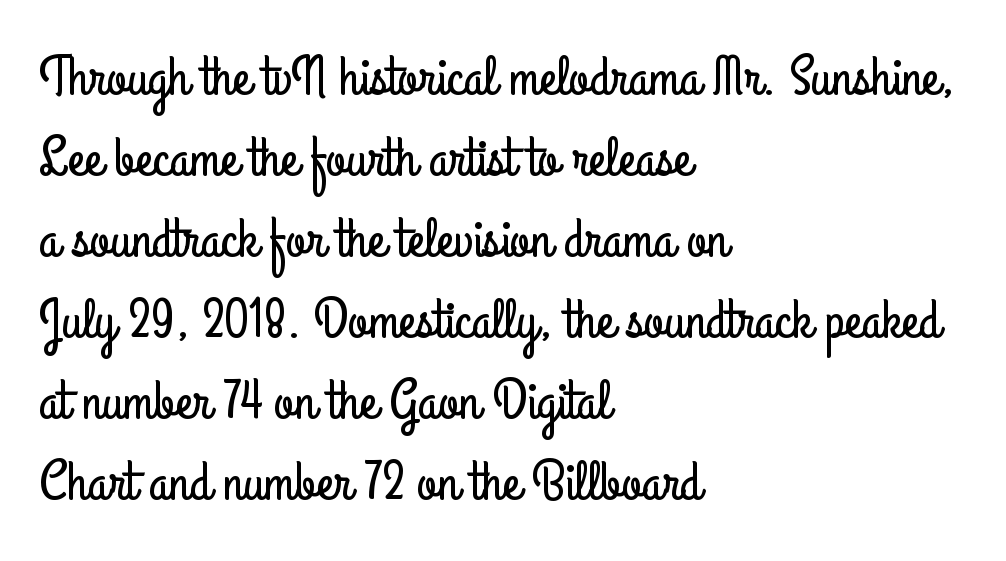
{"serif": "no", "width": "condensed", "stroke_contrast": "low", "x_height": "small", "monospaced": "no", "underline": "no", "align": "left", "line_spacing": "normal", "line_spacing_ratio": 1.42, "letter_spacing": "normal", "letter_spacing_em": 0.0, "glyph_px": 57}
